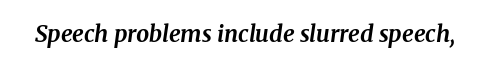
The image shows 23 px bold type, italic (leaning right); set normal letter spacing, not underlined.
